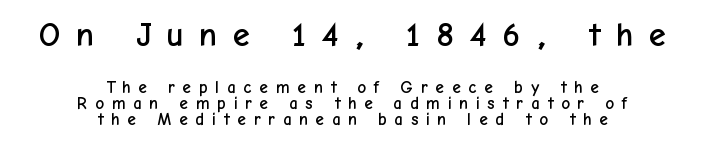
Q: Is the text italic (slanted)? A: No, it is upright.
Q: Is the typeface a serif or a sans-serif typeface? A: Sans-serif.
Q: Is the text underlined? A: No.
Q: How is the paragraph aligned? A: Centered.
Q: Is the spacing between letters normal or unusually wide? A: Unusually wide.
Q: Is the spacing between lines tight, normal or loose? A: Tight.
Q: Which block of text is set in a larger size, the first (top) or the second (bottom)? A: The first (top) one.
Q: Width (condensed, normal, or wide)? A: Normal.
Q: Stroke contrast? A: Low.
Q: x-height? A: Medium.
Q: Monospaced? A: No.
